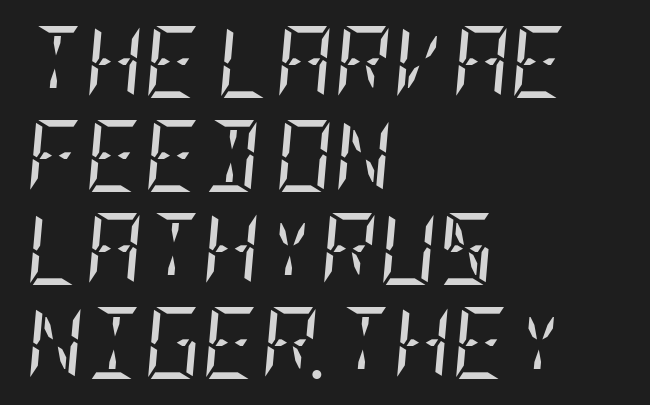
Weight: not bold — regular or lighter. The whole block is typeset with a tilt. Typeset ragged right — the left edge is the straight one. Is the letter spacing exaggerated? No — it looks like the ordinary default.
